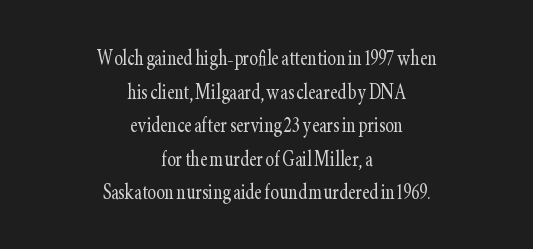
{"italic": "no", "bold": "no", "underline": "no", "align": "center", "line_spacing": "normal", "line_spacing_ratio": 1.29, "letter_spacing": "normal", "letter_spacing_em": 0.0, "glyph_px": 26}
